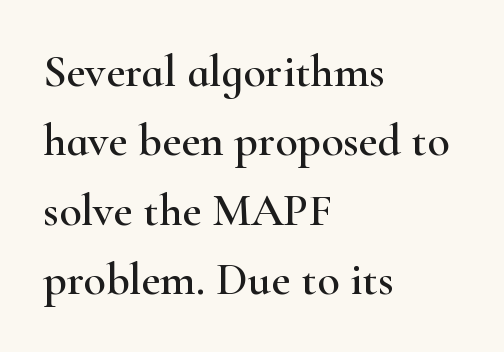
Q: Is the text italic (slanted)? A: No, it is upright.
Q: Is the typeface a serif or a sans-serif typeface? A: Serif.
Q: Is the text underlined? A: No.
Q: How is the paragraph aligned? A: Left-aligned.
Q: Is the spacing between letters normal or unusually wide? A: Normal.
Q: Is the spacing between lines tight, normal or loose? A: Normal.
Q: Width (condensed, normal, or wide)? A: Wide.
Q: Stroke contrast? A: High.
Q: x-height? A: Small.
Q: Monospaced? A: No.
